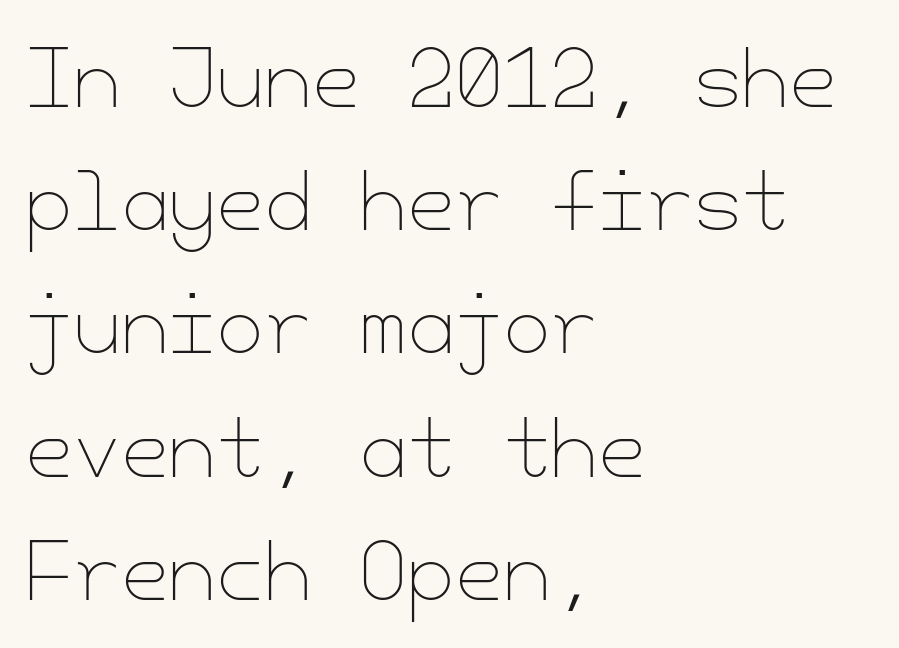
Q: Is the text bold? A: No.
Q: Is the text italic (slanted)? A: No, it is upright.
Q: Is the text underlined? A: No.
Q: How is the paragraph aligned? A: Left-aligned.
Q: Is the spacing between letters normal or unusually wide? A: Normal.
Q: Is the spacing between lines tight, normal or loose? A: Normal.
Q: Width (condensed, normal, or wide)? A: Normal.
Q: Stroke contrast? A: Low.
Q: x-height? A: Small.
